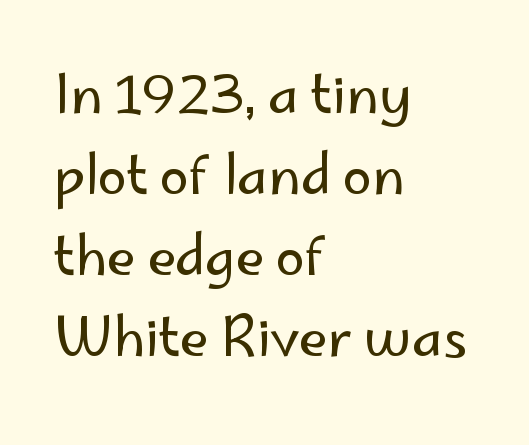
The image shows 53 px regular-weight sans-serif type, upright; set left-aligned, normal line spacing (1.53x), normal letter spacing, not underlined; low stroke contrast and a small x-height.
